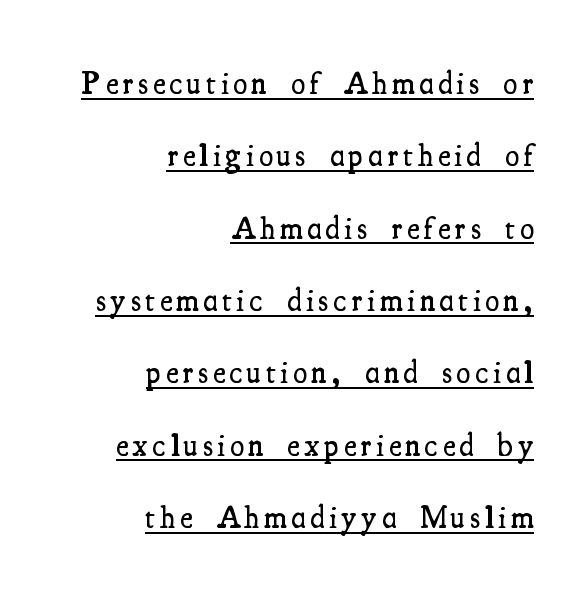
{"serif": "yes", "italic": "no", "bold": "semi", "weight": "semibold", "width": "condensed", "stroke_contrast": "medium", "x_height": "small", "monospaced": "no", "underline": "yes", "align": "right", "line_spacing": "loose", "line_spacing_ratio": 2.26, "glyph_px": 32}
